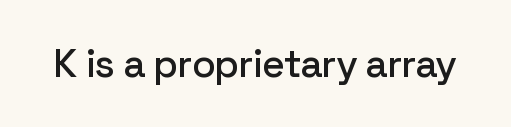
Q: Is the text italic (slanted)? A: No, it is upright.
Q: Is the typeface a serif or a sans-serif typeface? A: Sans-serif.
Q: Is the text underlined? A: No.
Q: Is the spacing between letters normal or unusually wide? A: Normal.
Q: Width (condensed, normal, or wide)? A: Normal.
Q: Stroke contrast? A: Low.
Q: x-height? A: Medium.
Q: Monospaced? A: No.
